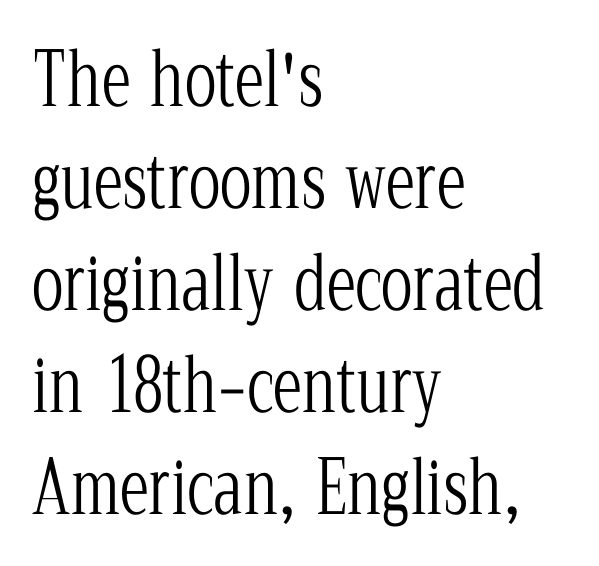
The line texture is even and compact thanks to regular tracking. Each line starts at the same left margin while the right side varies. No extra ink here — the face is not bold. Looks like regular typesetting: each glyph gets only the width it needs. Observe the serifs anchoring each vertical stroke in this sample.
